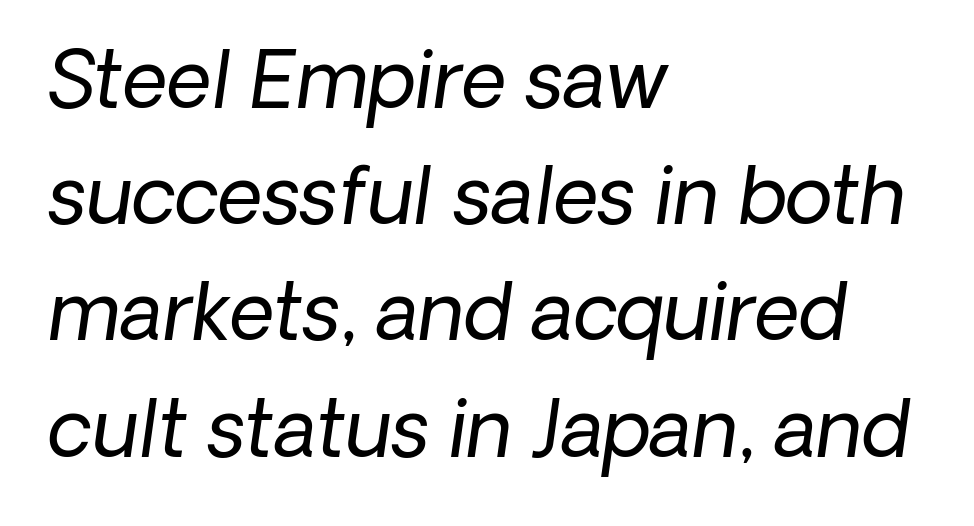
Q: Is the text bold? A: No.
Q: Is the typeface a serif or a sans-serif typeface? A: Sans-serif.
Q: Is the text underlined? A: No.
Q: How is the paragraph aligned? A: Left-aligned.
Q: Is the spacing between letters normal or unusually wide? A: Normal.
Q: Is the spacing between lines tight, normal or loose? A: Normal.
Q: Width (condensed, normal, or wide)? A: Normal.
Q: Stroke contrast? A: Low.
Q: x-height? A: Medium.
Q: Monospaced? A: No.
